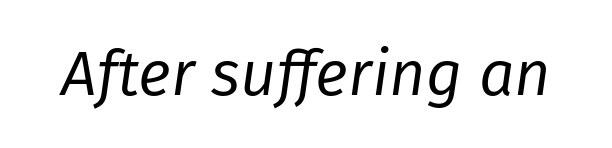
The strokes carry an ordinary text weight at most. The gap between lines stays unmarked. Look at the tracking — it's just the regular setting, nothing added. Here the designer chose a conventional face with non-uniform glyph widths.
